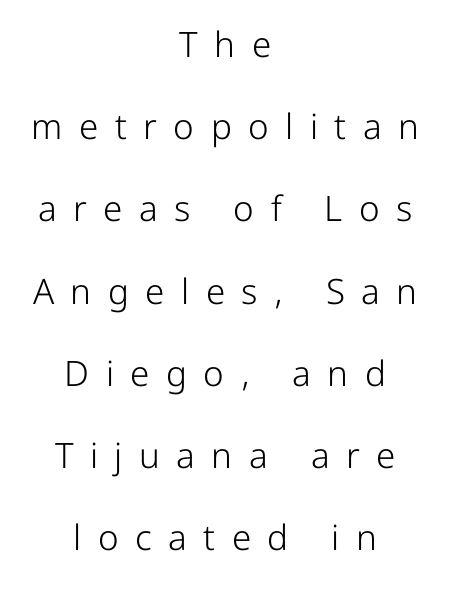
{"serif": "no", "italic": "no", "bold": "no", "weight": "light", "width": "normal", "stroke_contrast": "low", "x_height": "medium", "monospaced": "no", "underline": "no", "align": "center", "line_spacing": "loose", "line_spacing_ratio": 2.35, "letter_spacing": "wide", "letter_spacing_em": 0.47, "glyph_px": 35}
